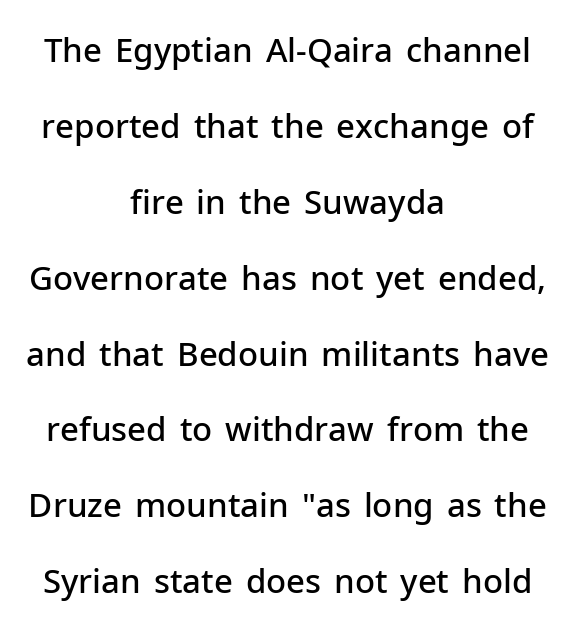
The zone under the glyphs is completely vacant. Where is the straight margin? There isn't one; the lines are centered. Each letter's strokes conclude bluntly, with no projecting serifs. The passage shown is semibold, sitting just below true bold.
